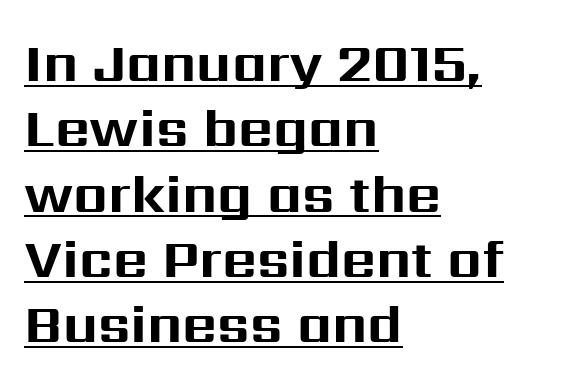
The image shows 54 px bold sans-serif type, upright; set left-aligned, line spacing 1.21x, normal letter spacing, underlined; medium stroke contrast and a medium x-height.
